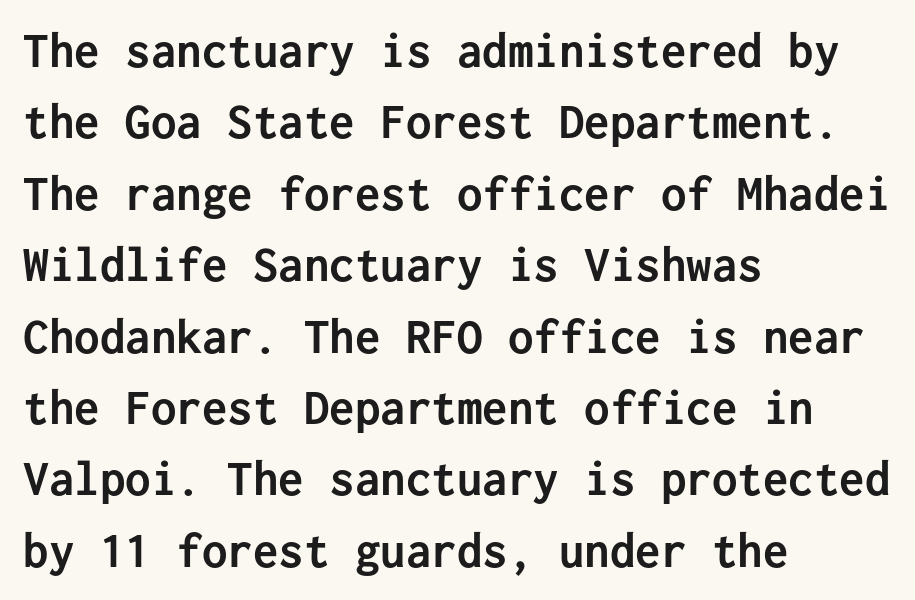
Visually the block forms a straight wall on the left and a jagged coastline on the right. Every character here occupies the same horizontal width, giving the sample a typewriter-like rhythm. This rendering leaves character spacing at its baseline value. Every character sits straight up, as roman type does.
